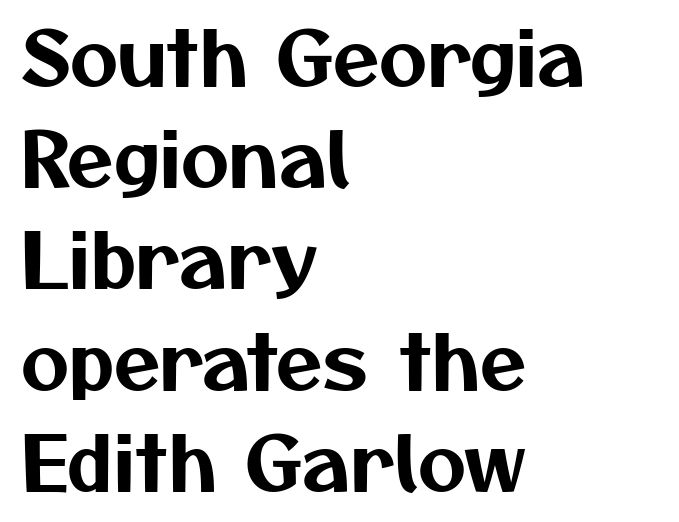
The image shows 75 px sans-serif type; set left-aligned, normal line spacing (1.35x), normal letter spacing, not underlined; medium stroke contrast and a medium x-height.
